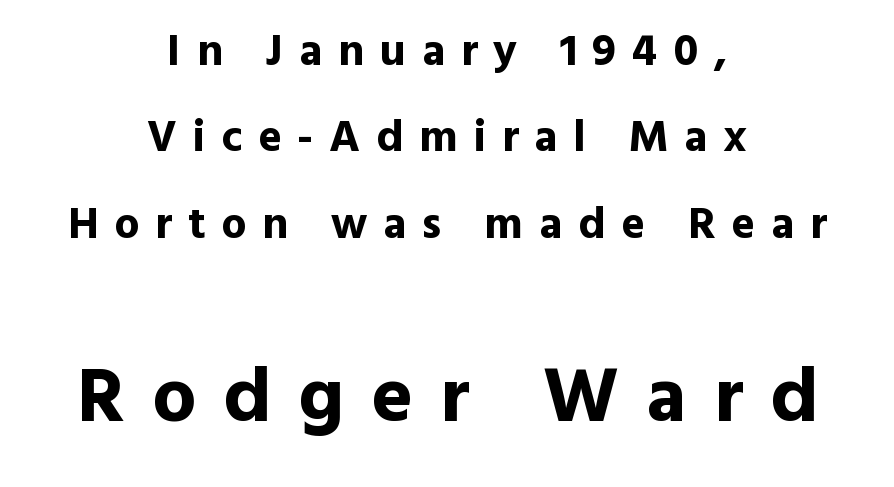
{"serif": "no", "italic": "no", "bold": "yes", "weight": "bold", "width": "normal", "x_height": "medium", "monospaced": "no", "underline": "no", "align": "center", "line_spacing": "loose", "line_spacing_ratio": 1.92, "letter_spacing": "wide", "letter_spacing_em": 0.35, "larger_block": "second", "size_ratio": 1.73, "glyph_px": 78}
